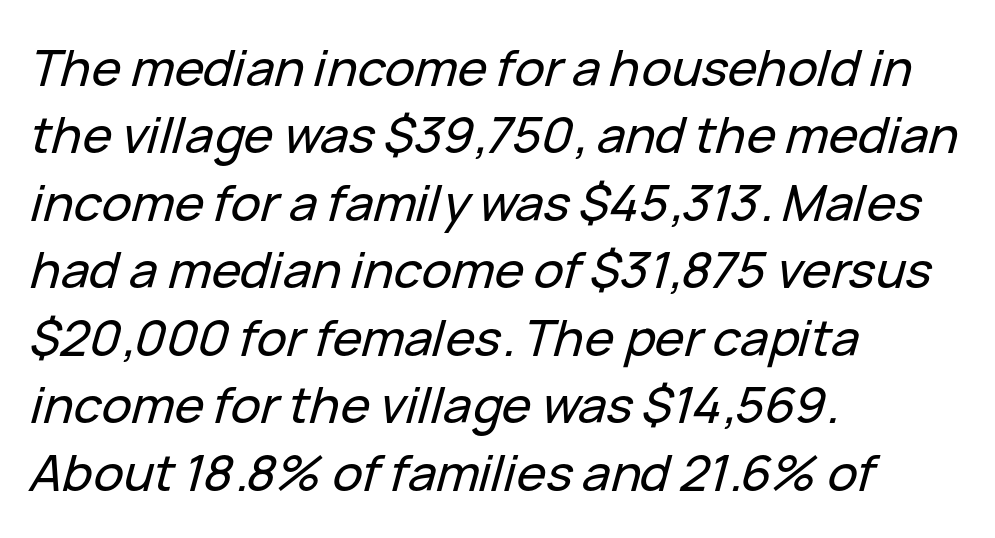
Q: Is the text italic (slanted)? A: Yes, it leans right by about 15 degrees.
Q: Is the text underlined? A: No.
Q: How is the paragraph aligned? A: Left-aligned.
Q: Is the spacing between letters normal or unusually wide? A: Normal.
Q: Is the spacing between lines tight, normal or loose? A: Normal.
Q: Width (condensed, normal, or wide)? A: Normal.
Q: Stroke contrast? A: Low.
Q: x-height? A: Medium.
Q: Monospaced? A: No.
